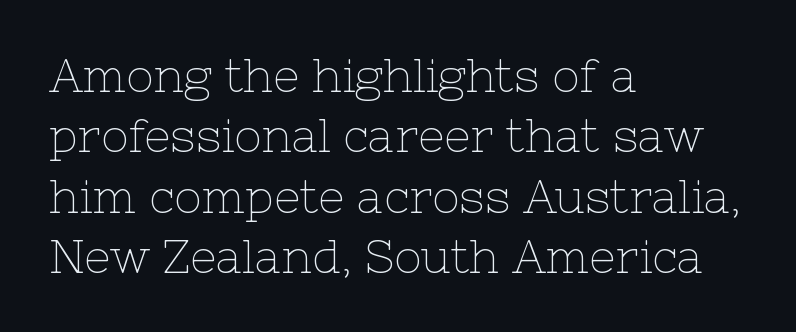
The image shows 46 px thin serif type, upright; set left-aligned, normal line spacing (1.31x), normal letter spacing, not underlined; low stroke contrast and a medium x-height.
